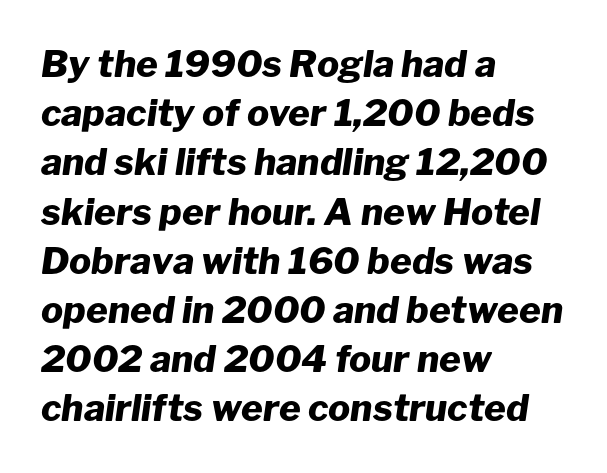
Rows of type keep a routine distance in the vertical direction. Character widths vary here, with narrow letters taking less room than wide ones. The glyphs are unaccompanied by any horizontal stroke below them. Does the lettering tilt? It does — this is italic. Is the letter spacing exaggerated? No — it looks like the ordinary default. Its strokes are broad and dark, the hallmark of bold type.
